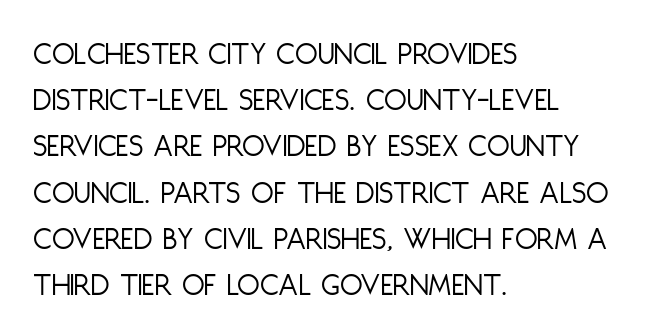
Q: Is the text bold? A: No.
Q: Is the text italic (slanted)? A: No, it is upright.
Q: Is the typeface a serif or a sans-serif typeface? A: Sans-serif.
Q: Is the text underlined? A: No.
Q: How is the paragraph aligned? A: Left-aligned.
Q: Is the spacing between letters normal or unusually wide? A: Normal.
Q: Is the spacing between lines tight, normal or loose? A: Normal.
Q: Width (condensed, normal, or wide)? A: Condensed.
Q: Stroke contrast? A: Low.
Q: x-height? A: Large.
Q: Monospaced? A: No.
